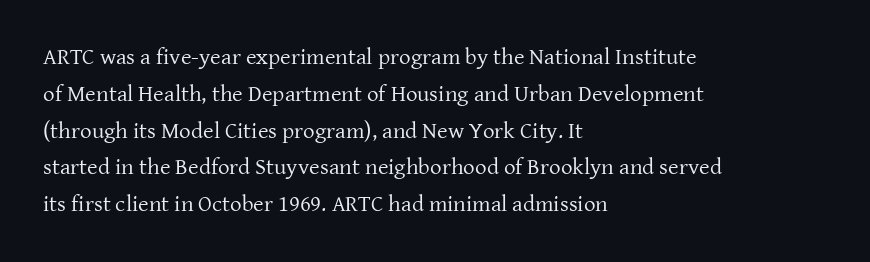
The image shows 23 px text type, upright; set left-aligned, normal line spacing (1.6x), normal letter spacing, not underlined.
